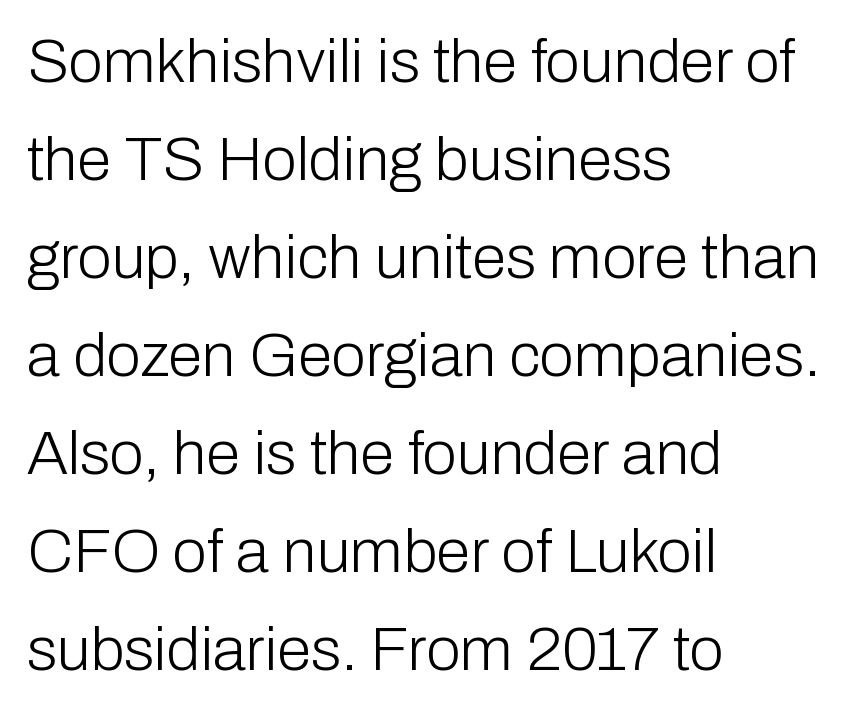
Q: Is the text bold? A: No.
Q: Is the text italic (slanted)? A: No, it is upright.
Q: Is the typeface a serif or a sans-serif typeface? A: Sans-serif.
Q: Is the text underlined? A: No.
Q: How is the paragraph aligned? A: Left-aligned.
Q: Is the spacing between letters normal or unusually wide? A: Normal.
Q: Is the spacing between lines tight, normal or loose? A: Normal.
Q: Width (condensed, normal, or wide)? A: Normal.
Q: Stroke contrast? A: Low.
Q: x-height? A: Medium.
Q: Monospaced? A: No.
